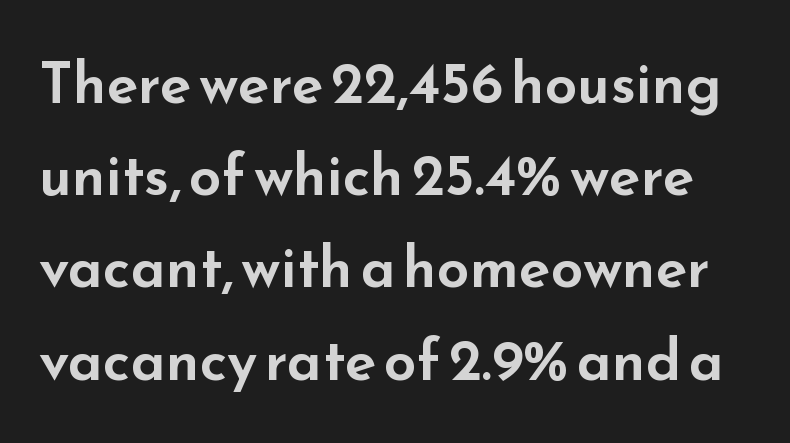
Does extra space separate the letters? No, they use regular spacing. Varying glyph widths throughout — classic text-font behaviour. This sample uses an upright cut, with every glyph sitting square on the baseline. The block of text has a typical density, with ordinary space between rows. The passage shown is not underscored anywhere. This is sans-serif lettering, the kind often seen on screens and signage.
